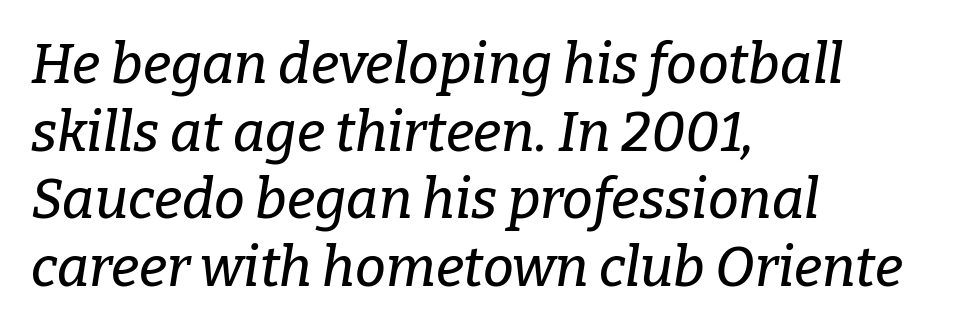
Is the type slanted? Yes — the strokes lean at a clear angle. Typeset ragged right — the left edge is the straight one. Unlike a clean sans, this face finishes its strokes with serifs. No word sits above an underline. Spacing between characters is what you'd get straight out of the box.
